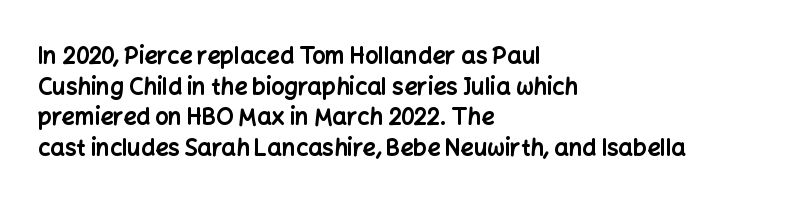
Q: Is the text bold? A: Yes.
Q: Is the text italic (slanted)? A: No, it is upright.
Q: Is the text underlined? A: No.
Q: How is the paragraph aligned? A: Left-aligned.
Q: Is the spacing between letters normal or unusually wide? A: Normal.
Q: Is the spacing between lines tight, normal or loose? A: Normal.
